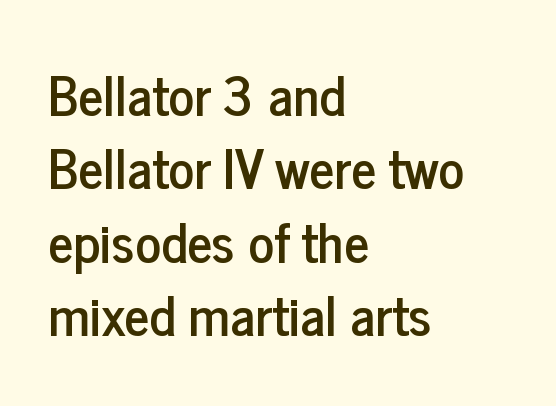
Q: Is the text italic (slanted)? A: No, it is upright.
Q: Is the typeface a serif or a sans-serif typeface? A: Sans-serif.
Q: Is the text underlined? A: No.
Q: How is the paragraph aligned? A: Left-aligned.
Q: Is the spacing between letters normal or unusually wide? A: Normal.
Q: Is the spacing between lines tight, normal or loose? A: Normal.
Q: Width (condensed, normal, or wide)? A: Condensed.
Q: Stroke contrast? A: Low.
Q: x-height? A: Medium.
Q: Monospaced? A: No.
